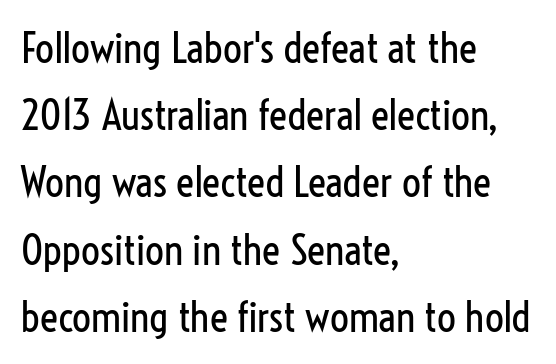
Nobody touched the tracking dial on this one. A student would call this left alignment; a typographer would say flush left, rag right. Bold? No — there's no thickening of the strokes. Each letter's strokes conclude bluntly, with no projecting serifs.
